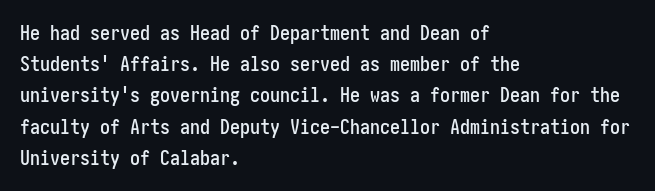
The image shows 20 px text type, upright; set left-aligned, normal line spacing (1.56x), normal letter spacing, not underlined.
